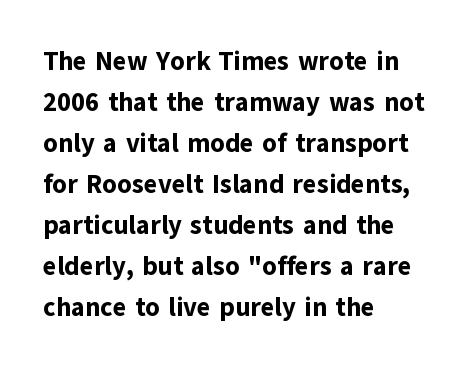
The image shows 26 px bold type, upright; set left-aligned, normal line spacing (1.58x), normal letter spacing, not underlined.
